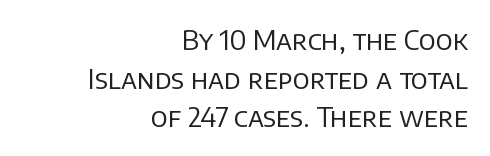
Anything drawn beneath the words? Only blank space. These lines are set flush right with a ragged left edge. Each word holds together tightly as a unit, with standard inter-letter gaps. The typography opts for an upright posture over an oblique one.
